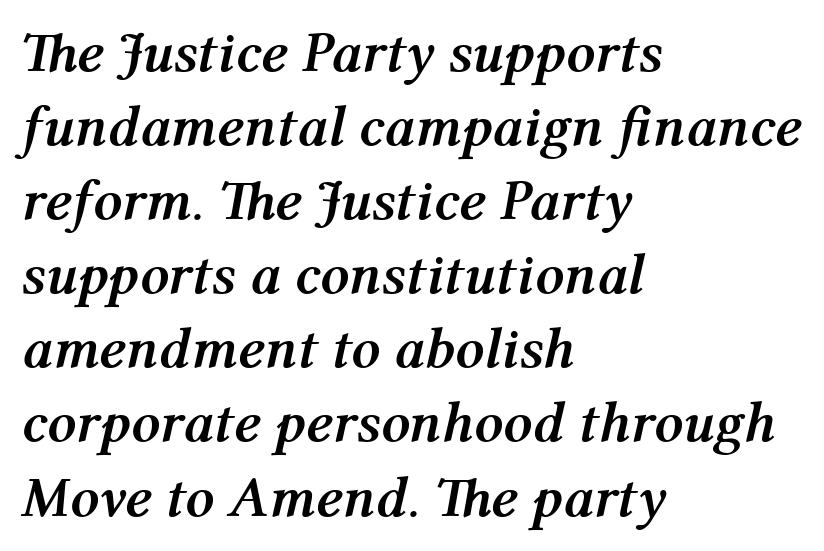
{"italic": "yes", "lean": "right", "slant_degrees": 12, "bold": "yes", "weight": "semibold", "width": "normal", "stroke_contrast": "medium", "x_height": "medium", "monospaced": "no", "underline": "no", "align": "left", "line_spacing": "normal", "line_spacing_ratio": 1.3, "letter_spacing": "normal", "letter_spacing_em": 0.0, "glyph_px": 57}
